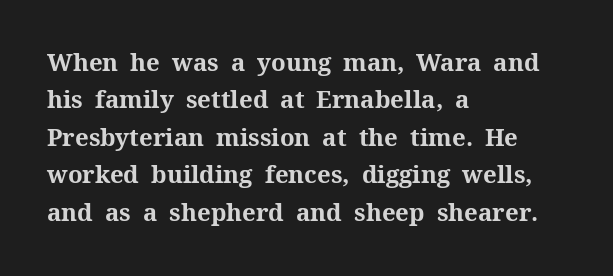
{"italic": "no", "bold": "yes", "underline": "no", "align": "left", "line_spacing": "normal", "line_spacing_ratio": 1.56, "letter_spacing": "normal", "letter_spacing_em": 0.0, "glyph_px": 24}
